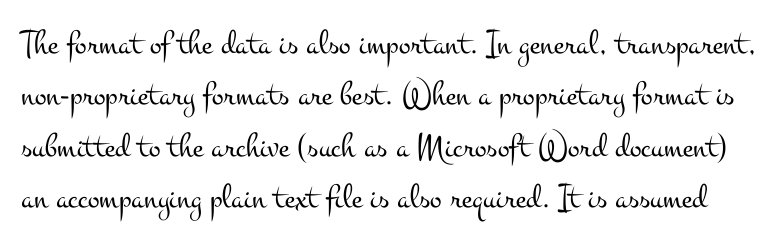
Q: Is the text bold? A: No.
Q: Is the text italic (slanted)? A: Yes.
Q: Is the typeface a serif or a sans-serif typeface? A: Serif.
Q: Is the text underlined? A: No.
Q: Is the spacing between letters normal or unusually wide? A: Normal.
Q: Is the spacing between lines tight, normal or loose? A: Normal.
Q: Width (condensed, normal, or wide)? A: Wide.
Q: Stroke contrast? A: Medium.
Q: x-height? A: Small.
Q: Monospaced? A: No.
